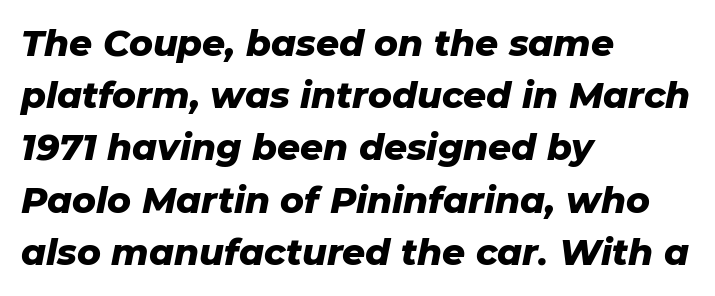
{"italic": "yes", "lean": "right", "slant_degrees": 11, "bold": "yes", "weight": "heavy", "width": "normal", "stroke_contrast": "low", "x_height": "medium", "monospaced": "no", "underline": "no", "align": "left", "line_spacing": "normal", "line_spacing_ratio": 1.45, "letter_spacing": "normal", "letter_spacing_em": 0.0, "glyph_px": 36}
